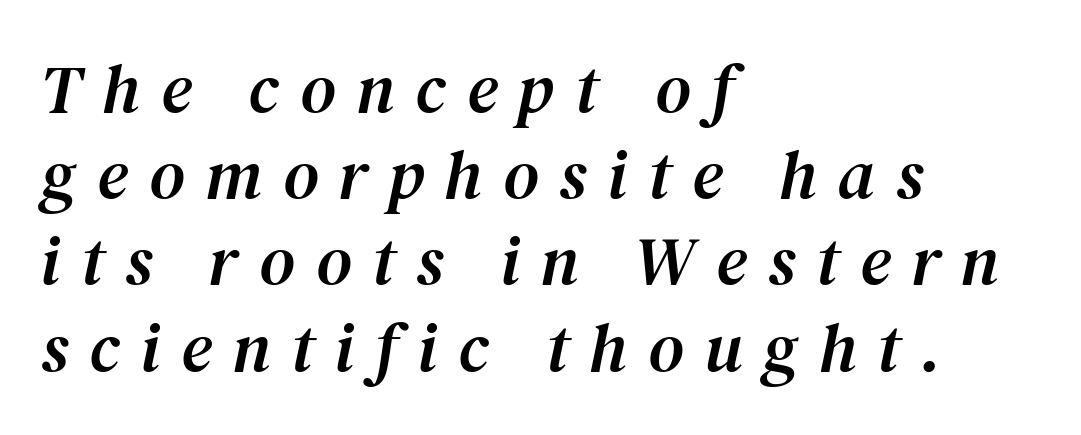
{"serif": "yes", "italic": "yes", "lean": "right", "slant_degrees": 12, "width": "normal", "stroke_contrast": "medium", "x_height": "medium", "monospaced": "no", "underline": "no", "align": "left", "line_spacing": "normal", "line_spacing_ratio": 1.25, "letter_spacing": "wide", "letter_spacing_em": 0.3, "glyph_px": 69}
